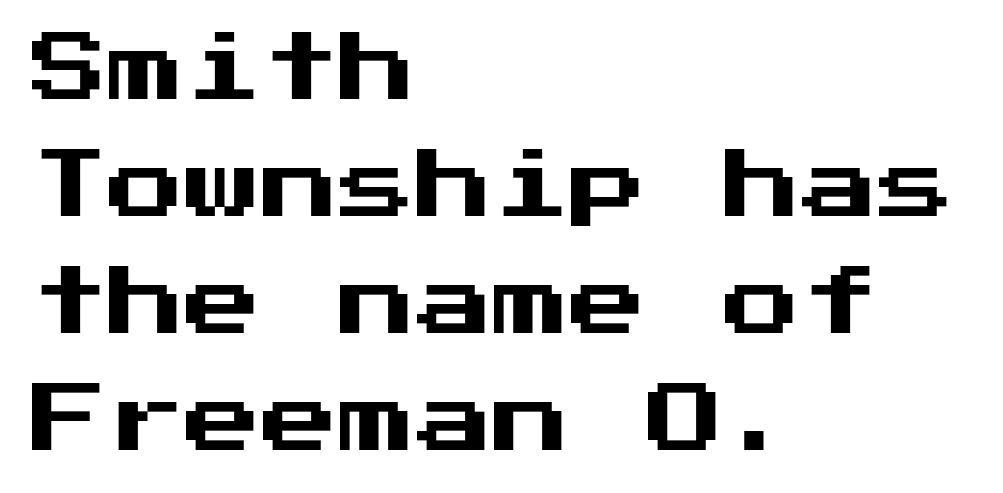
Are there feet on the stems? There aren't — it's a sans. Between one letter and the next there's only the usual sliver of space. Quick note: underline off. Notice how descenders clear the ascenders below comfortably — that's standard leading. These lines stack with their left ends in a neat column. If you drew a line through each stem, it would be perfectly vertical.
